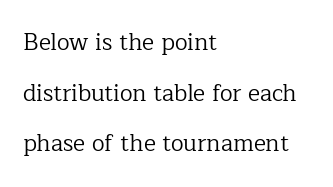
The image shows 23 px text type, upright; set left-aligned, loose line spacing (2.2x), normal letter spacing, not underlined.
